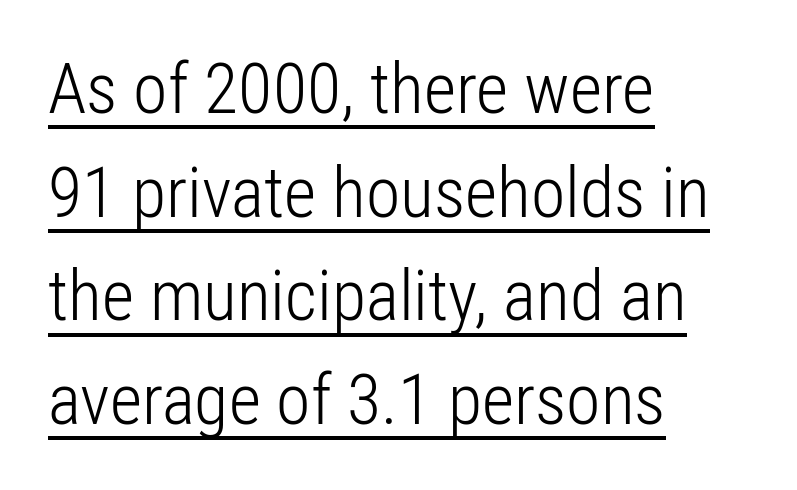
Q: Is the text bold? A: No.
Q: Is the text italic (slanted)? A: No, it is upright.
Q: Is the typeface a serif or a sans-serif typeface? A: Sans-serif.
Q: Is the text underlined? A: Yes.
Q: How is the paragraph aligned? A: Left-aligned.
Q: Is the spacing between letters normal or unusually wide? A: Normal.
Q: Is the spacing between lines tight, normal or loose? A: Normal.
Q: Width (condensed, normal, or wide)? A: Condensed.
Q: Stroke contrast? A: Low.
Q: x-height? A: Medium.
Q: Monospaced? A: No.
